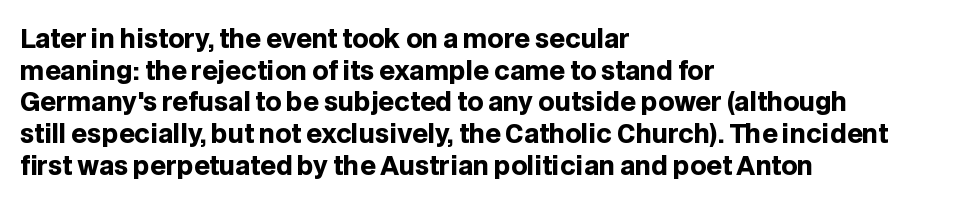
Short and long lines alike share a common starting point at left. The vertical gap from one line to the next is medium. Does the lettering tilt? It doesn't — this is upright. Underline: absent. The tracking reads as untouched default to a designer's eye. Chunky letters — that's bold for sure.
